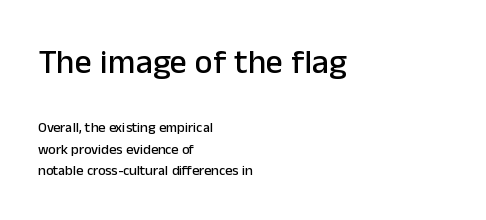
Q: Is the text italic (slanted)? A: No, it is upright.
Q: Is the typeface a serif or a sans-serif typeface? A: Sans-serif.
Q: Is the text underlined? A: No.
Q: How is the paragraph aligned? A: Left-aligned.
Q: Is the spacing between letters normal or unusually wide? A: Normal.
Q: Is the spacing between lines tight, normal or loose? A: Normal.
Q: Which block of text is set in a larger size, the first (top) or the second (bottom)? A: The first (top) one.
Q: Width (condensed, normal, or wide)? A: Normal.
Q: Stroke contrast? A: Low.
Q: x-height? A: Medium.
Q: Monospaced? A: No.
